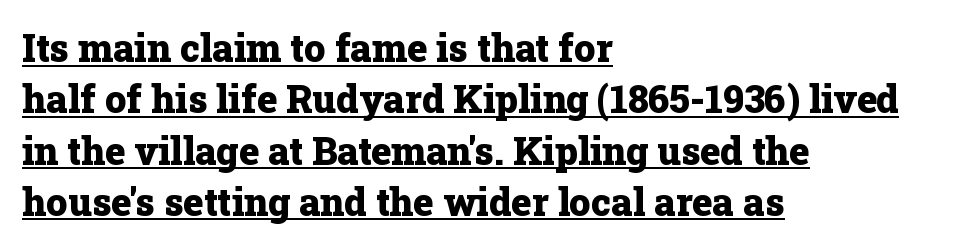
Q: Is the text bold? A: Yes.
Q: Is the text italic (slanted)? A: No, it is upright.
Q: Is the typeface a serif or a sans-serif typeface? A: Serif.
Q: Is the text underlined? A: Yes.
Q: How is the paragraph aligned? A: Left-aligned.
Q: Is the spacing between letters normal or unusually wide? A: Normal.
Q: Is the spacing between lines tight, normal or loose? A: Normal.
Q: Width (condensed, normal, or wide)? A: Normal.
Q: Stroke contrast? A: Low.
Q: x-height? A: Medium.
Q: Monospaced? A: No.
